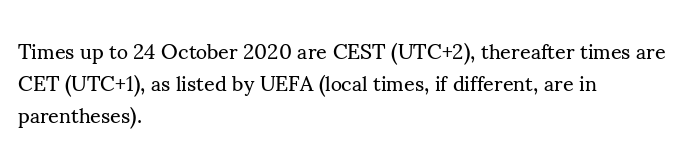
Vertical strokes here are truly vertical. The paragraph has a hard left edge and a soft right edge. The rendering uses a moderate line-height, typical for paragraphs. The cut favours lightness, reaching ordinary text weight at its darkest.
